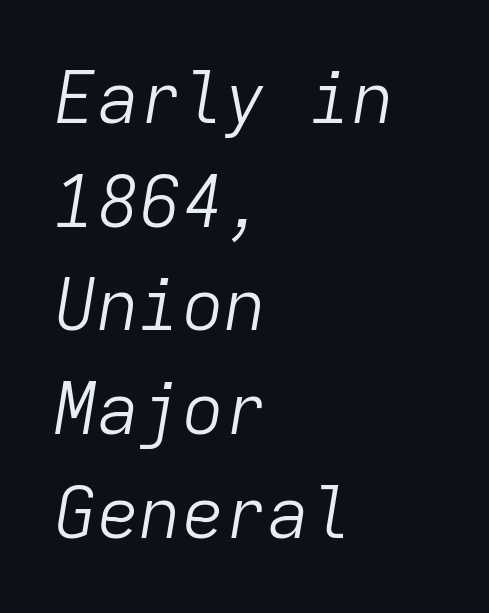
The image shows 71 px light type, italic (leaning right), monospaced; set left-aligned, normal line spacing (1.46x), normal letter spacing, not underlined; low stroke contrast and a medium x-height.
